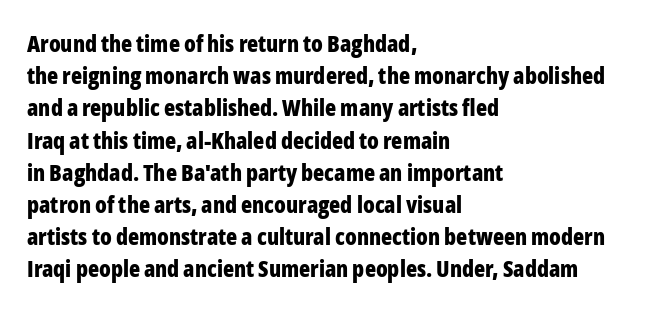
Q: Is the text bold? A: Yes.
Q: Is the text italic (slanted)? A: No, it is upright.
Q: Is the text underlined? A: No.
Q: How is the paragraph aligned? A: Left-aligned.
Q: Is the spacing between letters normal or unusually wide? A: Normal.
Q: Is the spacing between lines tight, normal or loose? A: Normal.
